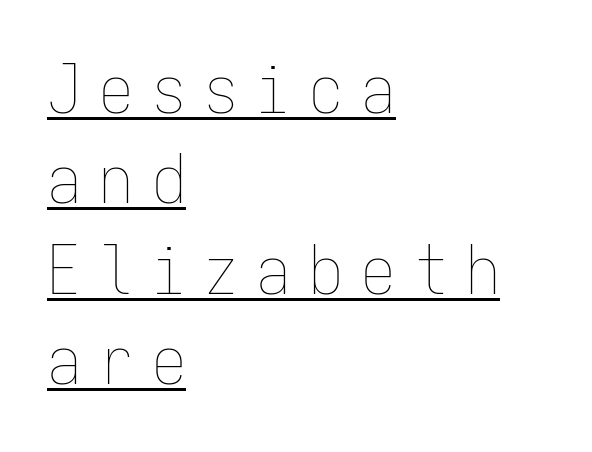
{"italic": "no", "bold": "no", "weight": "thin", "width": "condensed", "stroke_contrast": "low", "x_height": "medium", "monospaced": "yes", "underline": "yes", "align": "left", "line_spacing": "normal", "line_spacing_ratio": 1.33, "letter_spacing": "wide", "letter_spacing_em": 0.27, "glyph_px": 68}
